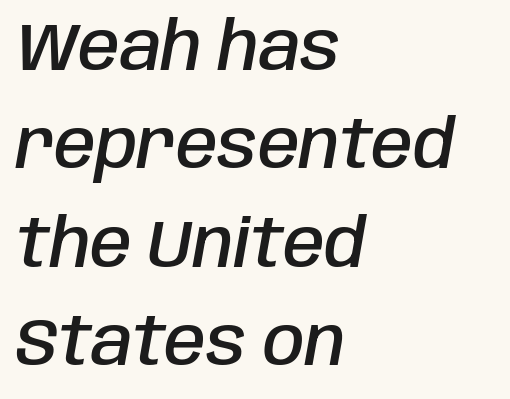
{"italic": "yes", "lean": "right", "slant_degrees": 10, "bold": "semi", "weight": "semibold", "width": "condensed", "stroke_contrast": "low", "x_height": "large", "monospaced": "no", "underline": "no", "align": "left", "line_spacing": "normal", "line_spacing_ratio": 1.47, "letter_spacing": "normal", "letter_spacing_em": 0.0, "glyph_px": 67}
